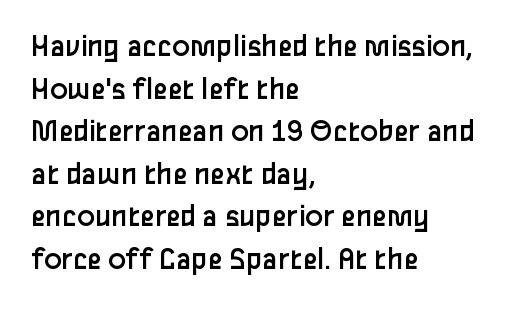
Q: Is the text bold? A: No.
Q: Is the text italic (slanted)? A: No, it is upright.
Q: Is the typeface a serif or a sans-serif typeface? A: Sans-serif.
Q: Is the text underlined? A: No.
Q: How is the paragraph aligned? A: Left-aligned.
Q: Is the spacing between letters normal or unusually wide? A: Normal.
Q: Is the spacing between lines tight, normal or loose? A: Normal.
Q: Width (condensed, normal, or wide)? A: Normal.
Q: Stroke contrast? A: Low.
Q: x-height? A: Medium.
Q: Monospaced? A: No.
